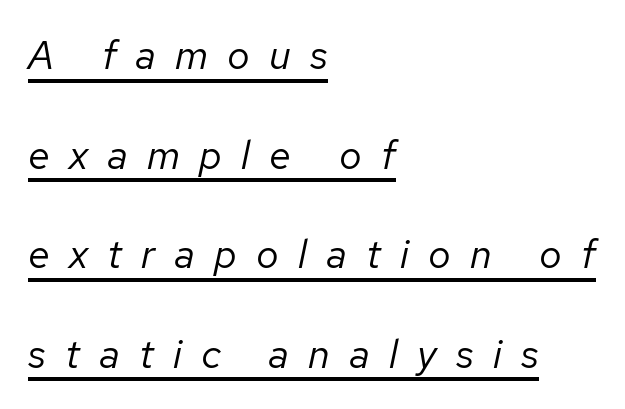
Emphasis is given by a line drawn under the lettering. This rendering widens character spacing well past its baseline value. The letters advance in unequal steps, a hallmark of proportional type. Visually the block forms a straight wall on the left and a jagged coastline on the right. An italicized treatment has been applied to the whole sample. What's the leading like? Stretched, with rows far apart.
